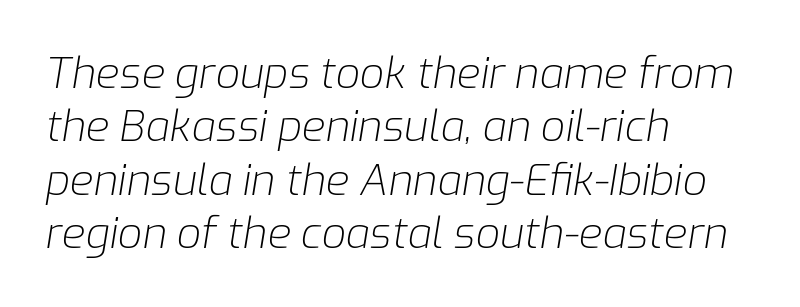
The image shows 43 px light type, italic (leaning right); set left-aligned, line spacing 1.24x, normal letter spacing, not underlined; low stroke contrast and a medium x-height.
